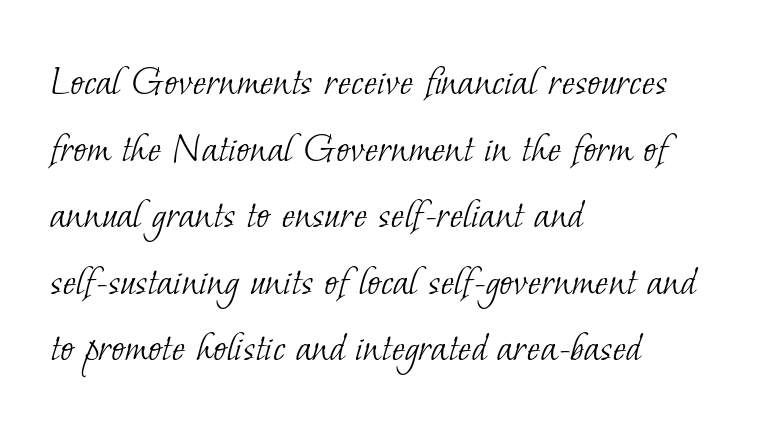
Q: Is the text bold? A: No.
Q: Is the typeface a serif or a sans-serif typeface? A: Serif.
Q: Is the text underlined? A: No.
Q: How is the paragraph aligned? A: Left-aligned.
Q: Is the spacing between letters normal or unusually wide? A: Normal.
Q: Is the spacing between lines tight, normal or loose? A: Normal.
Q: Width (condensed, normal, or wide)? A: Normal.
Q: Stroke contrast? A: Low.
Q: x-height? A: Small.
Q: Monospaced? A: No.
